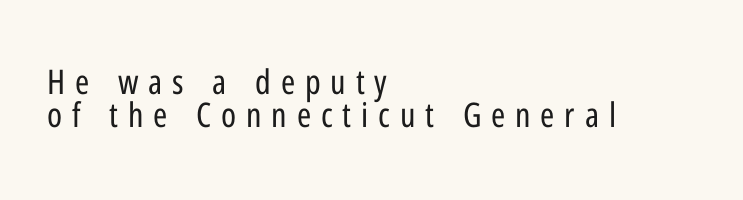
Q: Is the text bold? A: No.
Q: Is the text italic (slanted)? A: No, it is upright.
Q: Is the typeface a serif or a sans-serif typeface? A: Sans-serif.
Q: Is the text underlined? A: No.
Q: How is the paragraph aligned? A: Left-aligned.
Q: Is the spacing between letters normal or unusually wide? A: Unusually wide.
Q: Is the spacing between lines tight, normal or loose? A: Tight.
Q: Width (condensed, normal, or wide)? A: Condensed.
Q: Stroke contrast? A: Low.
Q: x-height? A: Medium.
Q: Monospaced? A: No.
